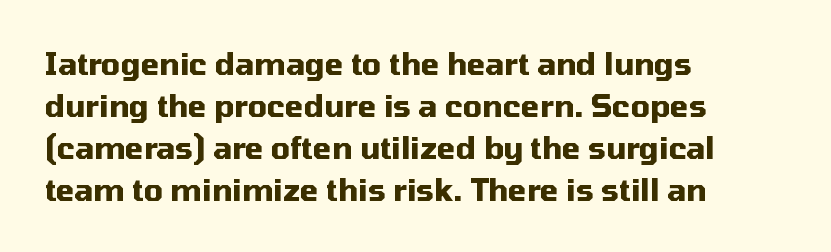
Q: Is the text bold? A: Yes.
Q: Is the text italic (slanted)? A: No, it is upright.
Q: Is the typeface a serif or a sans-serif typeface? A: Sans-serif.
Q: Is the text underlined? A: No.
Q: How is the paragraph aligned? A: Left-aligned.
Q: Is the spacing between letters normal or unusually wide? A: Normal.
Q: Is the spacing between lines tight, normal or loose? A: Normal.
Q: Width (condensed, normal, or wide)? A: Normal.
Q: Stroke contrast? A: Medium.
Q: x-height? A: Medium.
Q: Monospaced? A: No.
